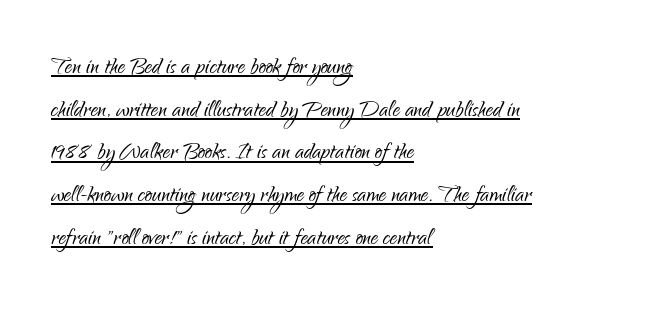
{"serif": "no", "bold": "no", "weight": "light", "width": "condensed", "stroke_contrast": "low", "x_height": "small", "monospaced": "no", "underline": "yes", "align": "left", "line_spacing": "normal", "line_spacing_ratio": 1.47, "letter_spacing": "normal", "letter_spacing_em": 0.0, "glyph_px": 29}
